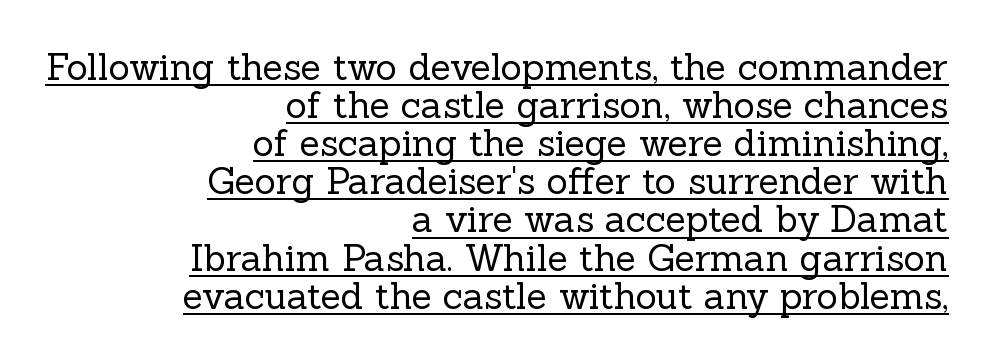
{"serif": "yes", "italic": "no", "bold": "no", "weight": "regular", "width": "normal", "x_height": "medium", "monospaced": "no", "underline": "yes", "align": "right", "line_spacing": "tight", "line_spacing_ratio": 1.03, "letter_spacing": "normal", "letter_spacing_em": 0.0, "glyph_px": 37}
